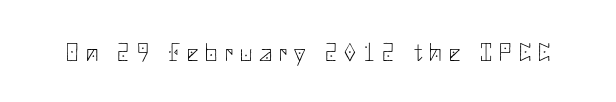
Q: Is the text bold? A: No.
Q: Is the text italic (slanted)? A: No, it is upright.
Q: Is the text underlined? A: No.
Q: Is the spacing between letters normal or unusually wide? A: Unusually wide.
